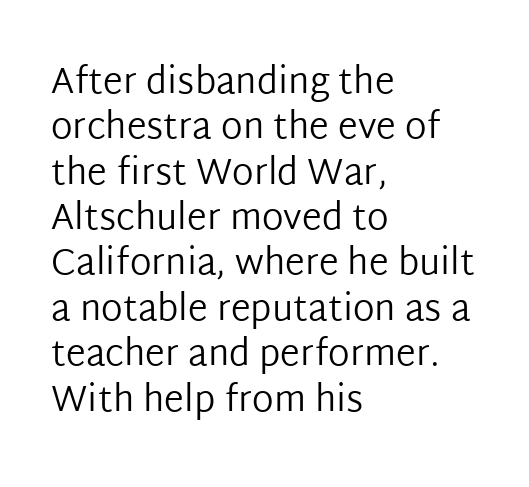
The image shows 36 px regular-weight sans-serif type, upright; set left-aligned, normal line spacing (1.26x), normal letter spacing, not underlined; low stroke contrast and a medium x-height.
